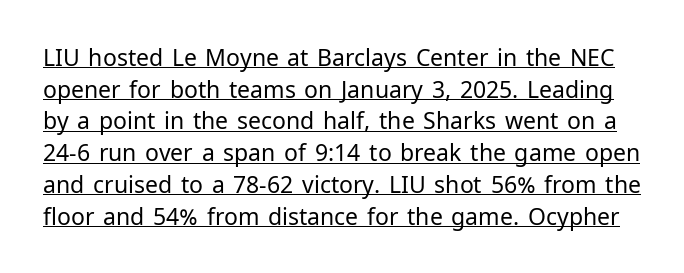
{"italic": "no", "bold": "no", "underline": "yes", "line_spacing": "normal", "line_spacing_ratio": 1.38, "letter_spacing": "normal", "letter_spacing_em": 0.0, "glyph_px": 23}
